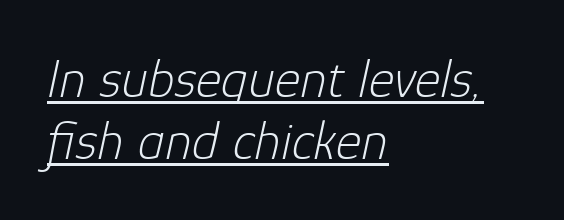
{"italic": "yes", "lean": "right", "slant_degrees": 12, "bold": "no", "weight": "light", "width": "normal", "stroke_contrast": "low", "x_height": "medium", "monospaced": "no", "underline": "yes", "align": "left", "line_spacing": "tight", "line_spacing_ratio": 1.13, "letter_spacing": "normal", "letter_spacing_em": 0.0, "glyph_px": 55}
